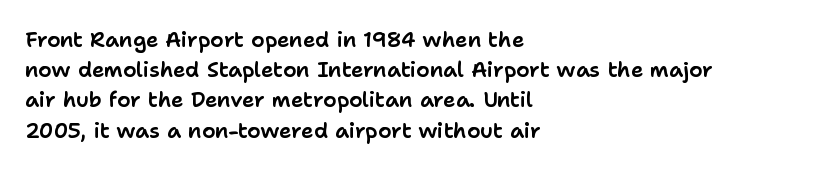
The lines sit at an ordinary, default distance from one another. In terms of posture, this sample is upright. What stands out about the letter spacing? Nothing — it is the standard amount. Leftover space on each line is placed entirely after the last word. Check the space under the baseline: it is left empty.
